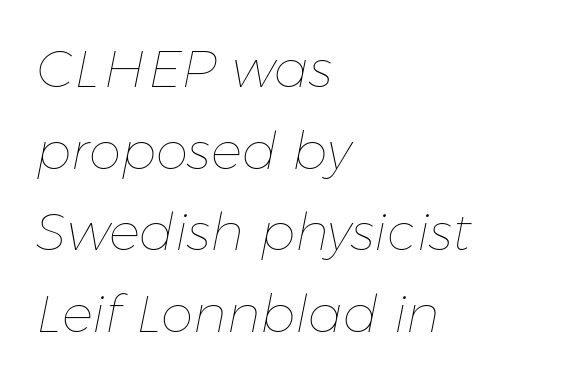
The rows are spaced the way most documents space them. The strip under each line holds only bare page. Is the type slanted? Yes — the strokes lean at a clear angle. Nobody touched the tracking dial on this one.
